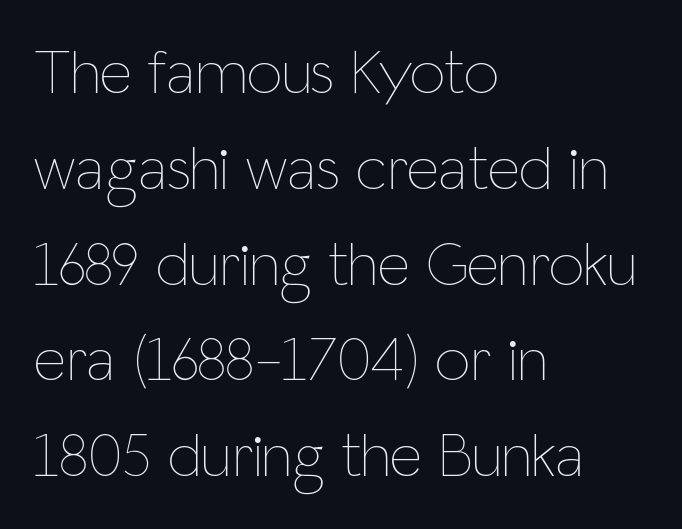
The image shows 63 px thin, condensed type, upright; set left-aligned, normal line spacing (1.52x), normal letter spacing, not underlined; low stroke contrast and a medium x-height.
